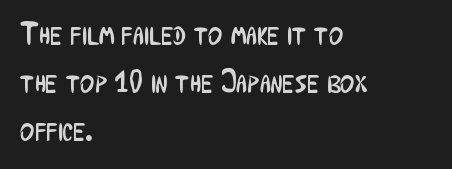
{"serif": "no", "italic": "no", "bold": "no", "weight": "regular", "width": "condensed", "stroke_contrast": "low", "x_height": "medium", "monospaced": "no", "underline": "no", "align": "left", "line_spacing": "normal", "line_spacing_ratio": 1.55, "letter_spacing": "normal", "letter_spacing_em": 0.0, "glyph_px": 31}
